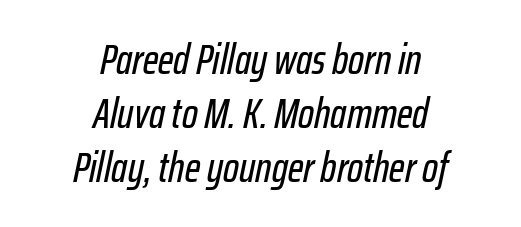
Nothing unusual about the tracking: characters are spaced as the font intends. Bare-footed words on every line. This is oblique type, the kind used for emphasis or titles. Horizontally, the lines are justified to the midpoint only.
